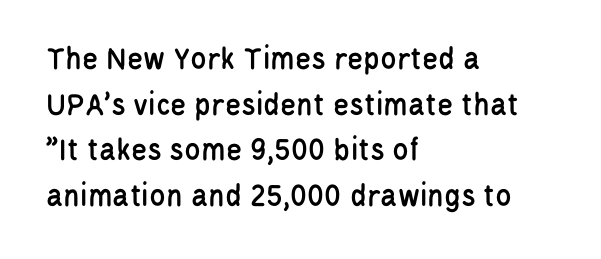
{"serif": "no", "italic": "no", "width": "condensed", "stroke_contrast": "low", "x_height": "large", "monospaced": "no", "underline": "no", "align": "left", "line_spacing": "normal", "line_spacing_ratio": 1.38, "letter_spacing": "normal", "letter_spacing_em": 0.0, "glyph_px": 33}
